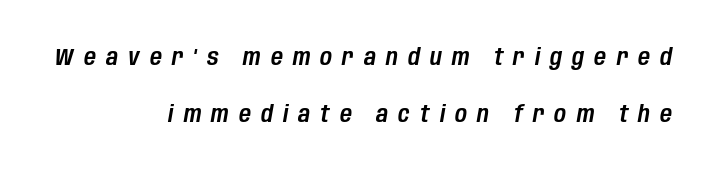
Q: Is the text italic (slanted)? A: Yes, it leans right by about 10 degrees.
Q: Is the text underlined? A: No.
Q: How is the paragraph aligned? A: Right-aligned.
Q: Is the spacing between letters normal or unusually wide? A: Unusually wide.
Q: Is the spacing between lines tight, normal or loose? A: Loose.
